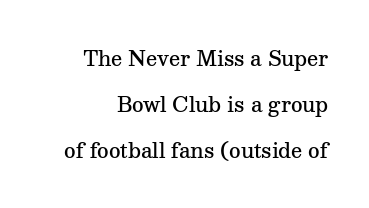
The image shows 20 px text type, upright; set loose line spacing (2.29x), normal letter spacing, not underlined.
